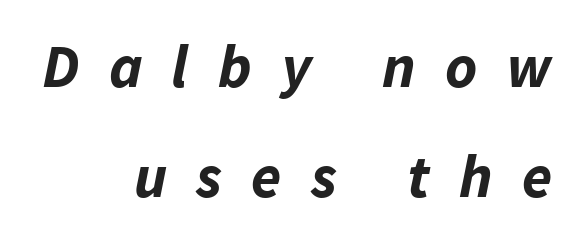
In terms of posture, this sample is oblique. The strip under each line holds only bare page. Do the characters align in a grid? No, the font is proportional. One-word summary of the alignment: right. The strokes are fattened all the way to bold. Honestly, the letter spacing is so wide it's the main thing you notice.
